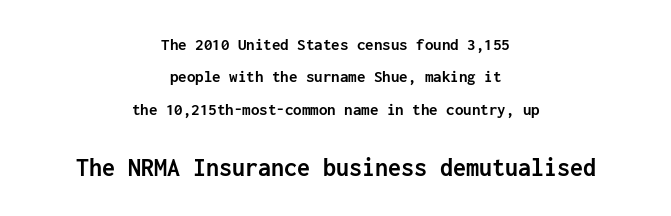
The image shows 26 px bold type, upright; set centered, loose line spacing (1.9x), normal letter spacing, not underlined; the second (bottom) block is 1.53x larger.
